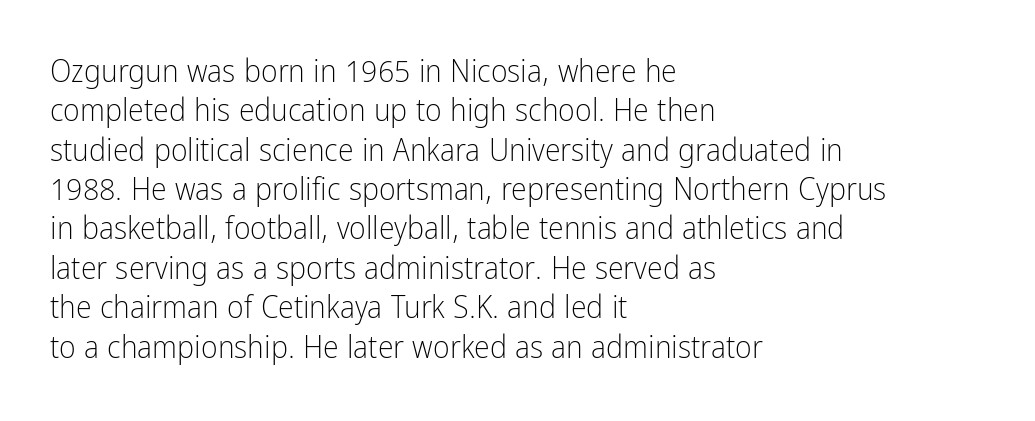
Q: Is the text bold? A: No.
Q: Is the text italic (slanted)? A: No, it is upright.
Q: Is the typeface a serif or a sans-serif typeface? A: Sans-serif.
Q: Is the text underlined? A: No.
Q: How is the paragraph aligned? A: Left-aligned.
Q: Is the spacing between letters normal or unusually wide? A: Normal.
Q: Width (condensed, normal, or wide)? A: Condensed.
Q: Stroke contrast? A: Low.
Q: x-height? A: Medium.
Q: Monospaced? A: No.
